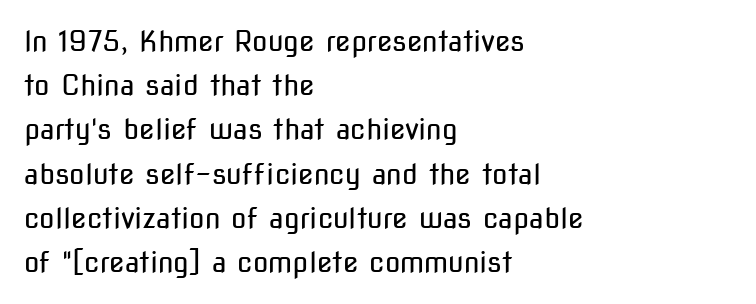
{"serif": "no", "italic": "no", "bold": "no", "weight": "regular", "width": "condensed", "stroke_contrast": "low", "x_height": "medium", "monospaced": "no", "underline": "no", "align": "left", "line_spacing": "normal", "line_spacing_ratio": 1.58, "letter_spacing": "normal", "letter_spacing_em": 0.0, "glyph_px": 28}
